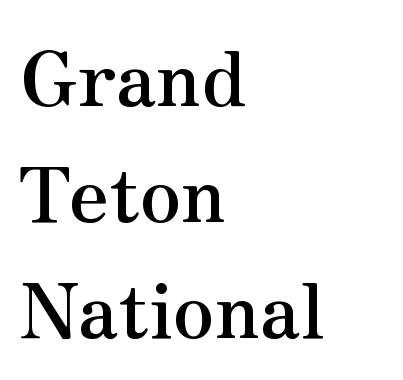
{"serif": "yes", "italic": "no", "bold": "yes", "weight": "semibold", "width": "normal", "stroke_contrast": "medium", "x_height": "small", "monospaced": "no", "underline": "no", "align": "left", "line_spacing": "normal", "line_spacing_ratio": 1.55, "letter_spacing": "normal", "letter_spacing_em": 0.0, "glyph_px": 75}
